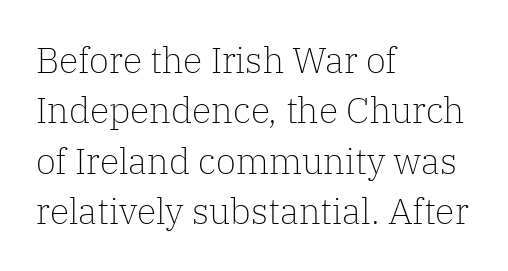
{"serif": "yes", "italic": "no", "bold": "no", "weight": "light", "width": "normal", "stroke_contrast": "low", "x_height": "medium", "monospaced": "no", "underline": "no", "align": "left", "line_spacing": "normal", "line_spacing_ratio": 1.4, "letter_spacing": "normal", "letter_spacing_em": 0.0, "glyph_px": 36}
